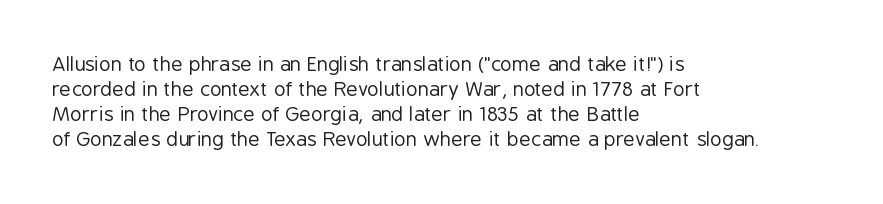
Q: Is the text bold? A: No.
Q: Is the text italic (slanted)? A: No, it is upright.
Q: Is the text underlined? A: No.
Q: How is the paragraph aligned? A: Left-aligned.
Q: Is the spacing between letters normal or unusually wide? A: Normal.
Q: Is the spacing between lines tight, normal or loose? A: Normal.
